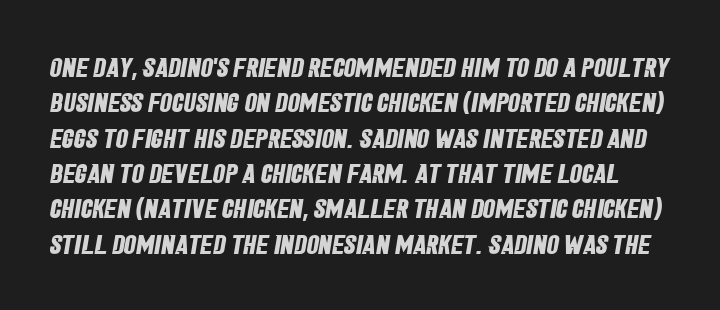
The image shows 27 px bold type; set normal line spacing (1.31x), normal letter spacing, not underlined.
